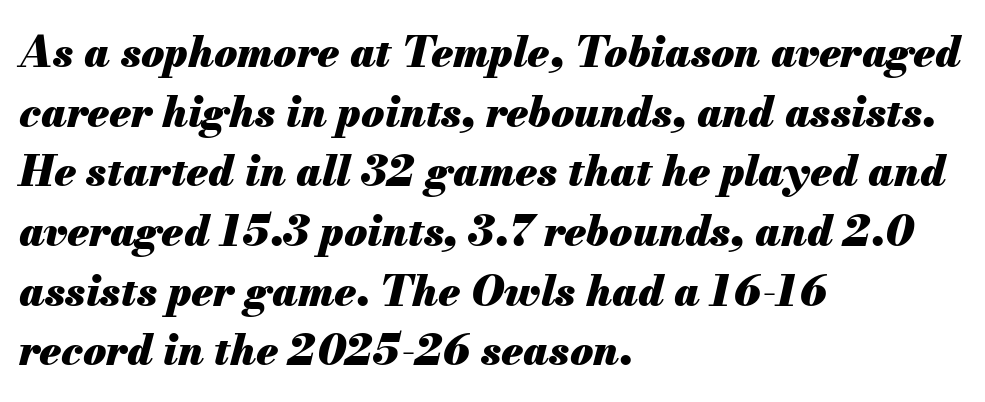
The image shows 42 px heavy type, italic (leaning right); set left-aligned, normal line spacing (1.42x), normal letter spacing, not underlined; medium stroke contrast and a small x-height.
